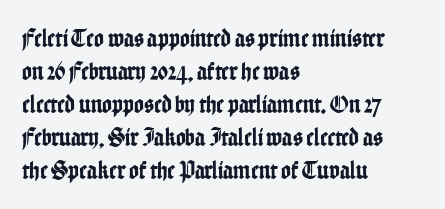
The foot of each line stays bare and open. Leading matches the norm, producing a regular column. The paragraph shown leans on its left margin. The gaps between neighbouring characters are ordinary and unremarkable. Italic? Not at all — the glyphs are vertical.
